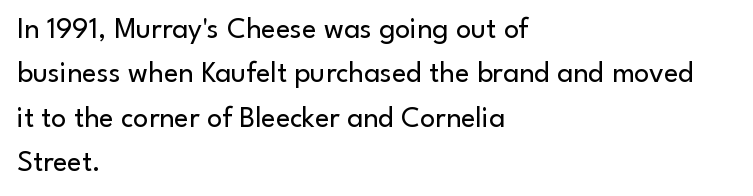
The image shows 30 px regular-weight sans-serif type, upright; set left-aligned, normal line spacing (1.48x), normal letter spacing, not underlined; low stroke contrast and a small x-height.
